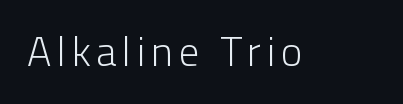
Q: Is the text bold? A: No.
Q: Is the text italic (slanted)? A: No, it is upright.
Q: Is the typeface a serif or a sans-serif typeface? A: Sans-serif.
Q: Is the text underlined? A: No.
Q: Width (condensed, normal, or wide)? A: Normal.
Q: Stroke contrast? A: Low.
Q: x-height? A: Medium.
Q: Monospaced? A: No.
